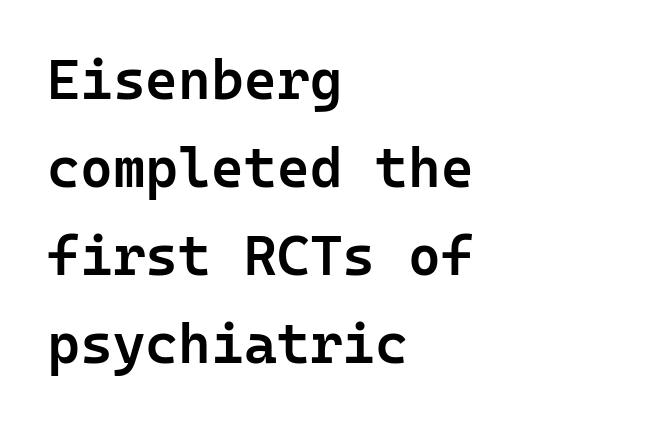
{"serif": "no", "italic": "no", "bold": "semi", "weight": "semibold", "width": "normal", "stroke_contrast": "low", "x_height": "medium", "underline": "no", "align": "left", "line_spacing": "normal", "line_spacing_ratio": 1.57, "letter_spacing": "normal", "letter_spacing_em": 0.0, "glyph_px": 56}
